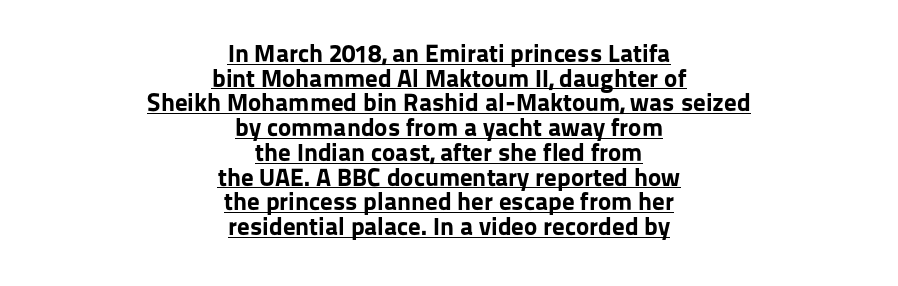
{"italic": "no", "bold": "yes", "underline": "yes", "align": "center", "line_spacing": "tight", "line_spacing_ratio": 0.99, "letter_spacing": "normal", "letter_spacing_em": 0.0, "glyph_px": 25}
